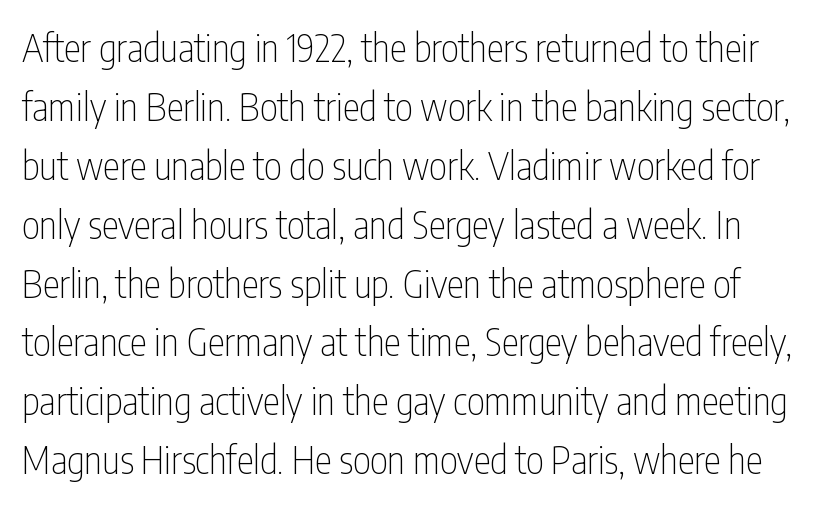
{"serif": "no", "italic": "no", "bold": "no", "weight": "thin", "width": "condensed", "stroke_contrast": "low", "x_height": "medium", "monospaced": "no", "underline": "no", "line_spacing": "normal", "line_spacing_ratio": 1.55, "letter_spacing": "normal", "letter_spacing_em": 0.0, "glyph_px": 38}
